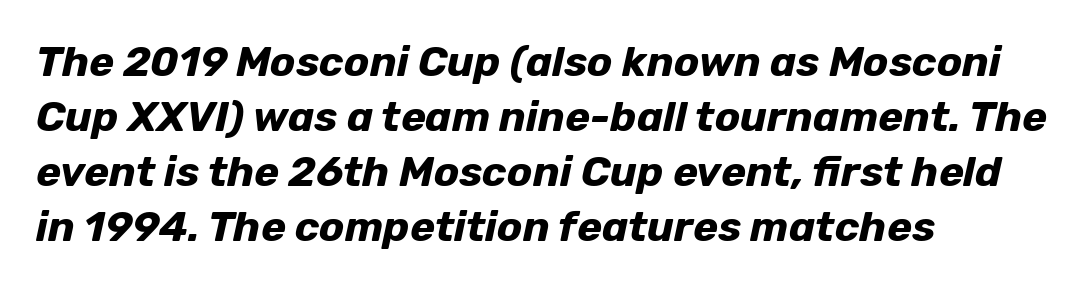
{"italic": "yes", "lean": "right", "slant_degrees": 12, "bold": "yes", "weight": "bold", "width": "normal", "stroke_contrast": "low", "x_height": "medium", "monospaced": "no", "underline": "no", "align": "left", "line_spacing": "normal", "line_spacing_ratio": 1.31, "letter_spacing": "normal", "letter_spacing_em": 0.0, "glyph_px": 42}
